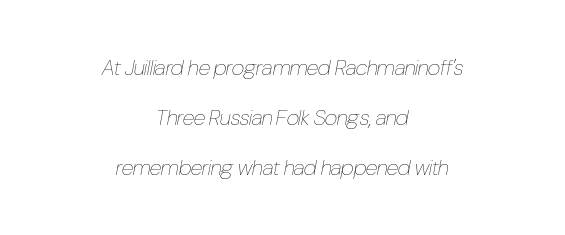
{"italic": "yes", "lean": "right", "slant_degrees": 10, "bold": "no", "underline": "no", "align": "center", "line_spacing": "loose", "line_spacing_ratio": 2.27, "letter_spacing": "normal", "letter_spacing_em": 0.0, "glyph_px": 22}
